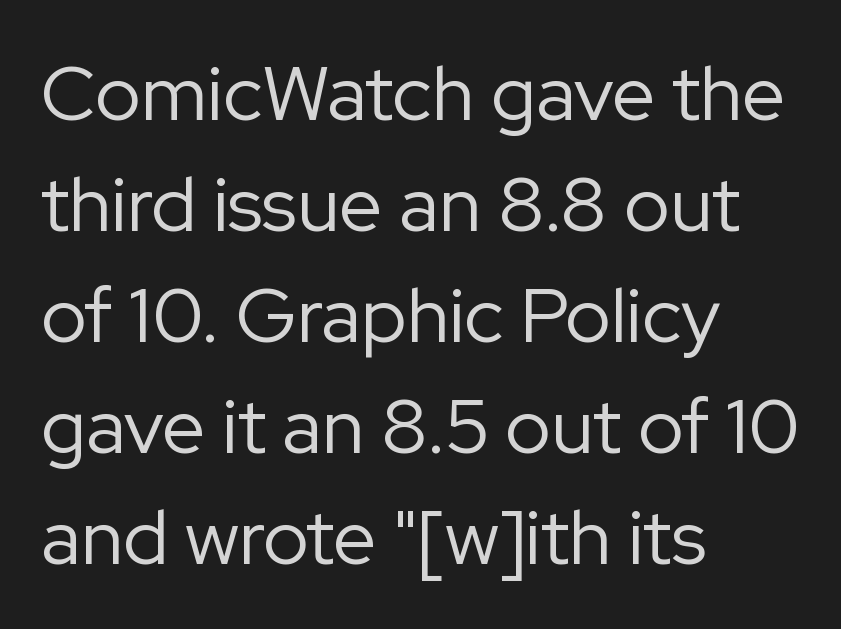
{"serif": "no", "italic": "no", "bold": "no", "weight": "regular", "width": "normal", "stroke_contrast": "low", "x_height": "medium", "monospaced": "no", "underline": "no", "align": "left", "line_spacing": "normal", "line_spacing_ratio": 1.44, "letter_spacing": "normal", "letter_spacing_em": 0.0, "glyph_px": 77}
